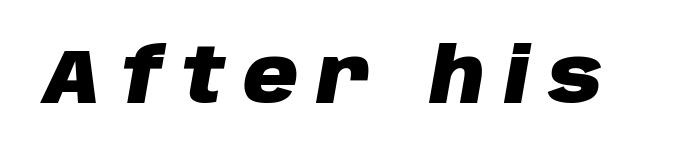
{"italic": "yes", "lean": "right", "slant_degrees": 10, "bold": "yes", "weight": "heavy", "width": "normal", "stroke_contrast": "low", "x_height": "large", "monospaced": "no", "underline": "no", "letter_spacing": "wide", "letter_spacing_em": 0.25, "glyph_px": 76}
